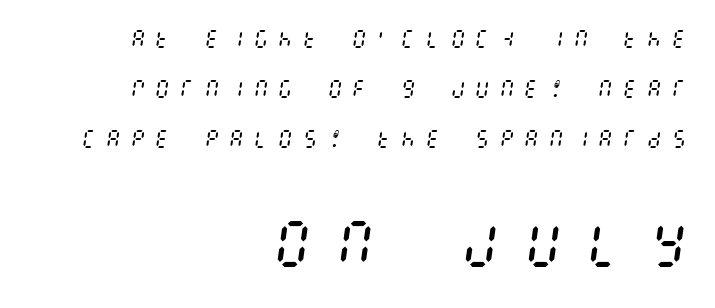
The image shows 51 px regular-weight, condensed type, italic (leaning right); set right-aligned, loose line spacing (2.49x), unusually wide letter spacing (+0.43 em), not underlined; the second (bottom) block is 2.55x larger; medium stroke contrast and a large x-height.
